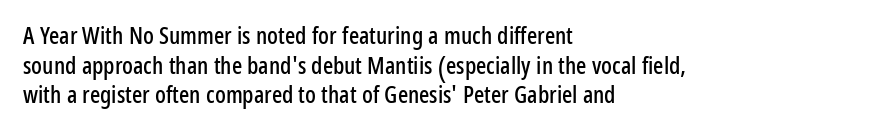
The rag falls on the right side of this text block. This sample uses an upright cut, with every glyph sitting square on the baseline. This sample uses plain, unmodified letter spacing. The strip under each line holds only bare page.
